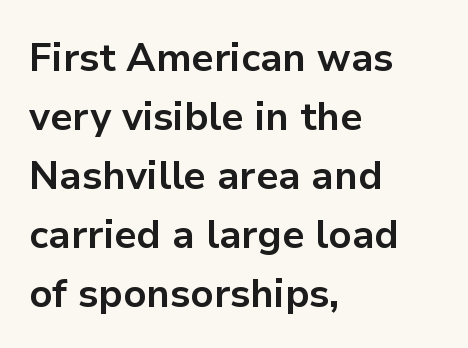
{"serif": "no", "italic": "no", "bold": "yes", "weight": "bold", "width": "normal", "stroke_contrast": "low", "x_height": "medium", "monospaced": "no", "underline": "no", "align": "left", "line_spacing": "normal", "line_spacing_ratio": 1.51, "letter_spacing": "normal", "letter_spacing_em": 0.0, "glyph_px": 39}
